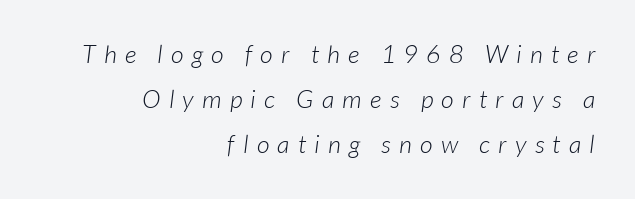
{"bold": "no", "underline": "no", "align": "right", "line_spacing_ratio": 1.81, "letter_spacing": "wide", "letter_spacing_em": 0.33, "glyph_px": 25}
